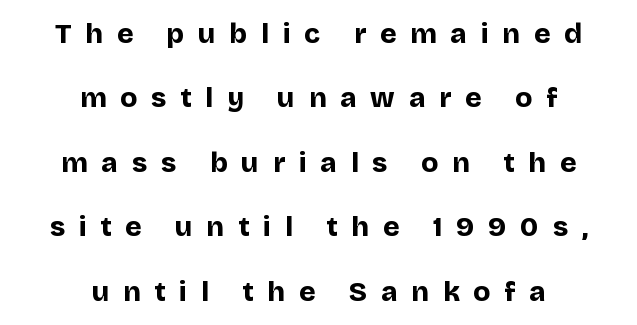
The image shows 28 px bold sans-serif type, upright; set centered, loose line spacing (2.3x), unusually wide letter spacing (+0.49 em), not underlined; low stroke contrast and a large x-height.
